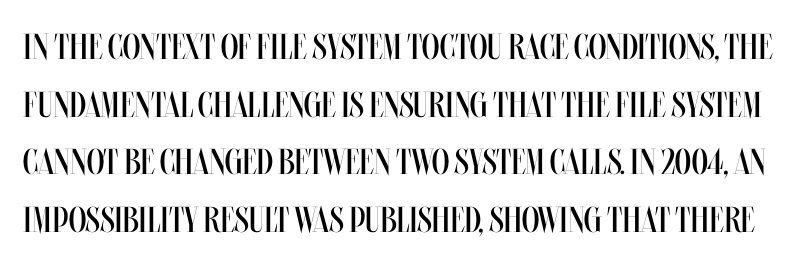
{"italic": "no", "bold": "no", "weight": "regular", "width": "condensed", "stroke_contrast": "medium", "x_height": "large", "monospaced": "no", "underline": "no", "line_spacing": "normal", "line_spacing_ratio": 1.6, "letter_spacing": "normal", "letter_spacing_em": 0.0, "glyph_px": 36}
